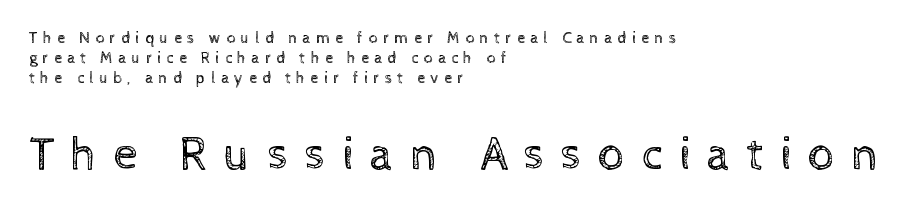
Quick note: not italic, upright. These lines are rendered in a variable-pitch font. Every row of glyphs begins at an identical x-position on the left. Stem width sits at or under what a default text font uses.
